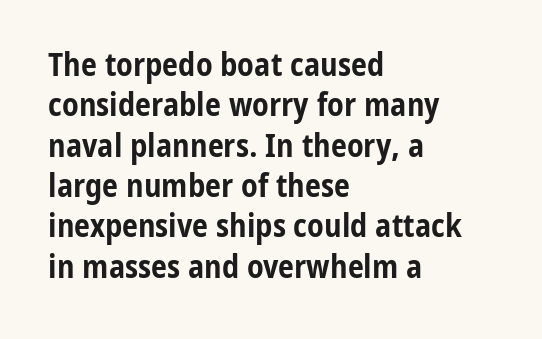
The rendering keeps characters at their native spacing. These words are printed bold, with thick strokes throughout. What's the leading like? Ordinary, nothing unusual. Beneath every word, the page is bare. Is this a fixed-width face? No — the glyphs have proportional, varying widths. Posture: straight, roman, zero tilt.
